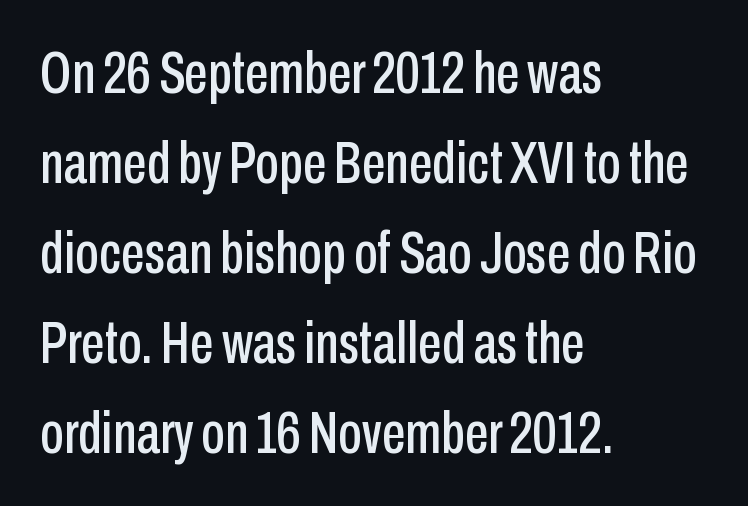
The image shows 60 px condensed sans-serif type, upright; set left-aligned, normal line spacing (1.5x), normal letter spacing, not underlined; low stroke contrast and a medium x-height.
